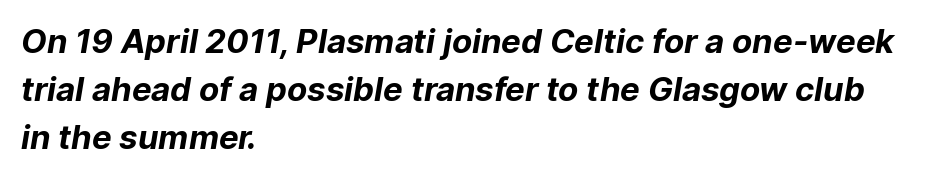
Underlining? Definitely not there. Font category for this specimen: sans-serif. If you drew a ruler down the left edge, every line would touch it. Heavy, bold letterforms. Students, observe: this is what conventionally led text looks like. Each letter keeps its own natural width here, so spacing adapts to shape.
